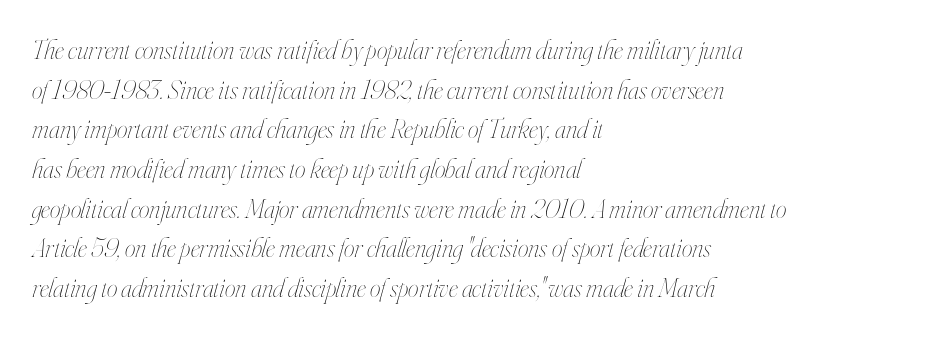
The image shows 27 px text type, italic (leaning right); set left-aligned, normal line spacing (1.47x), normal letter spacing, not underlined.
